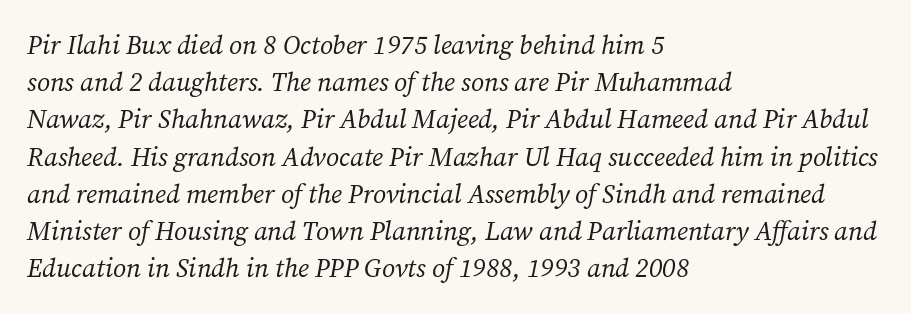
The image shows 26 px text type, italic (leaning right); set left-aligned, normal line spacing (1.43x), normal letter spacing, not underlined.
